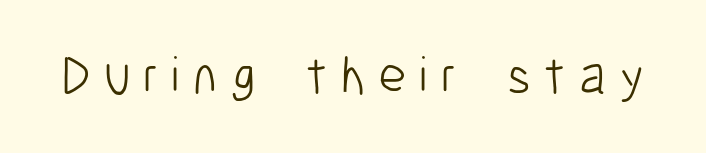
Q: Is the text bold? A: No.
Q: Is the text italic (slanted)? A: No, it is upright.
Q: Is the typeface a serif or a sans-serif typeface? A: Sans-serif.
Q: Is the text underlined? A: No.
Q: Is the spacing between letters normal or unusually wide? A: Unusually wide.
Q: Width (condensed, normal, or wide)? A: Condensed.
Q: Stroke contrast? A: Low.
Q: x-height? A: Medium.
Q: Monospaced? A: No.
